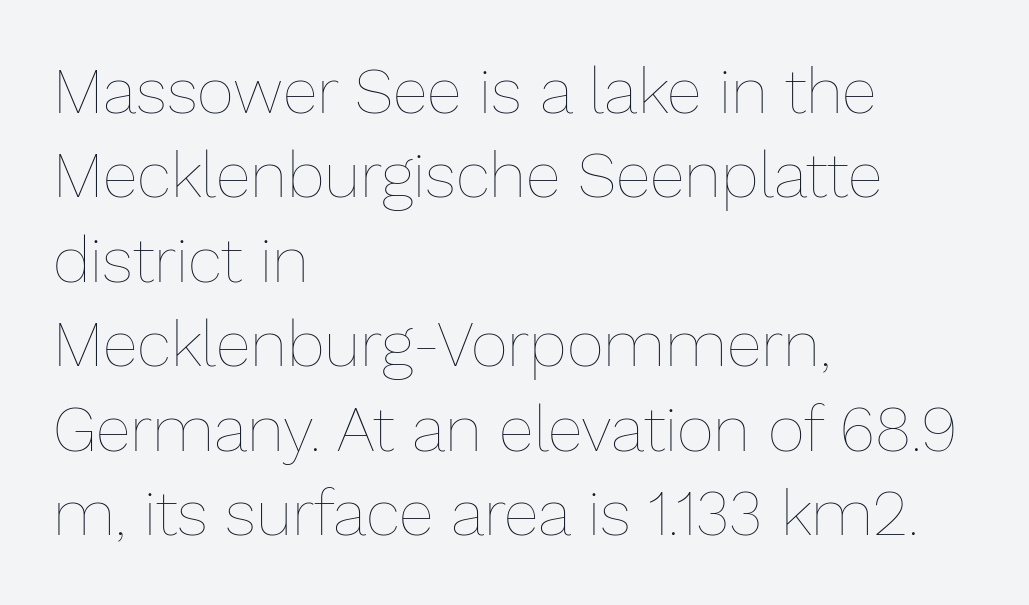
The image shows 64 px thin type, upright; set left-aligned, normal line spacing (1.32x), normal letter spacing, not underlined; low stroke contrast and a medium x-height.
